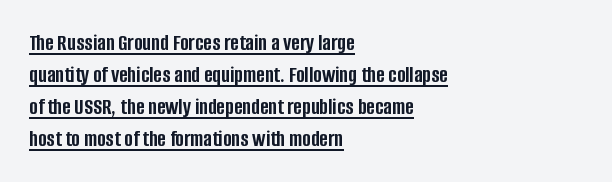
{"italic": "no", "bold": "yes", "underline": "yes", "align": "left", "line_spacing": "normal", "line_spacing_ratio": 1.39, "letter_spacing": "normal", "letter_spacing_em": 0.0, "glyph_px": 23}
